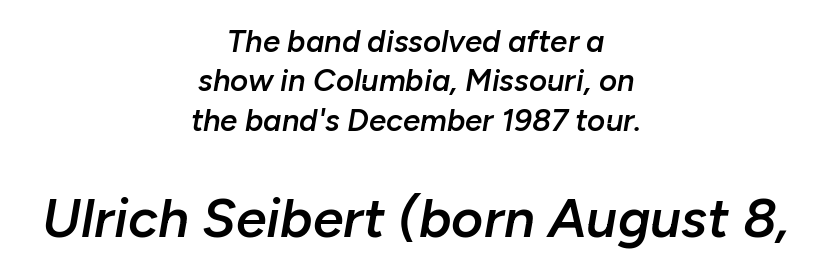
{"italic": "yes", "lean": "right", "slant_degrees": 10, "bold": "semi", "weight": "semibold", "width": "normal", "stroke_contrast": "low", "x_height": "medium", "monospaced": "no", "underline": "no", "align": "center", "line_spacing": "normal", "line_spacing_ratio": 1.27, "letter_spacing": "normal", "letter_spacing_em": 0.0, "larger_block": "second", "size_ratio": 1.77, "glyph_px": 55}
